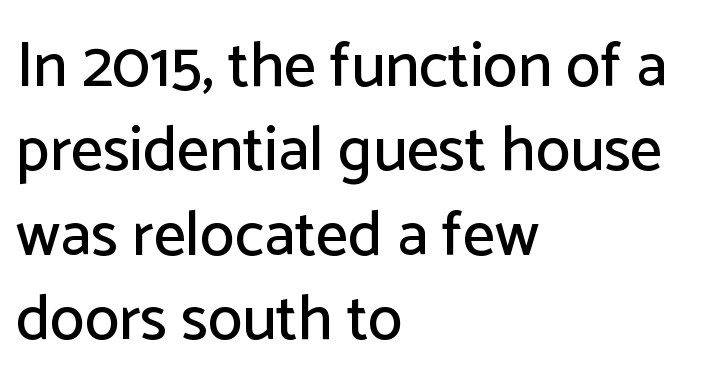
In terms of letterform style, serifs are entirely absent. Line spacing here is normal. Characters remain perfectly vertical along every line. Varying glyph widths throughout — classic text-font behaviour.
